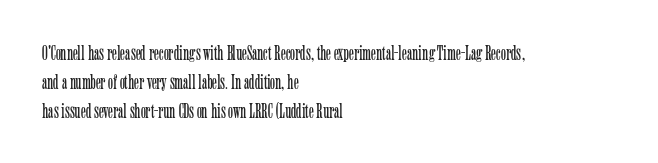
{"italic": "no", "bold": "no", "underline": "no", "align": "left", "line_spacing": "normal", "line_spacing_ratio": 1.38, "letter_spacing": "normal", "letter_spacing_em": 0.0, "glyph_px": 21}
